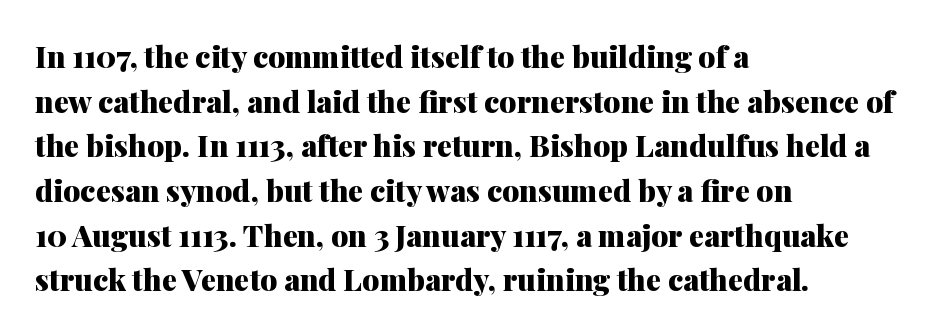
The glyphs are unaccompanied by any horizontal stroke below them. A typesetter would call this proportional, since set widths differ per character. What kind of face is this? One with serifs. Compared with typical body copy, the letter spacing here is the same. Line spacing here is normal.
